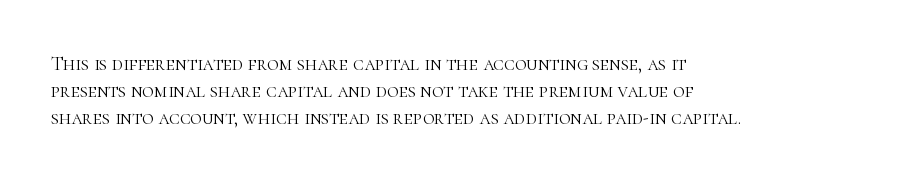
Unlike italic type, these characters show no tilt at all. Honestly, there is no underline to notice here at all. The ragged edge is on the right, which tells us the setting is flush left. Tracking here is standard; glyphs follow each other at the usual distance.
